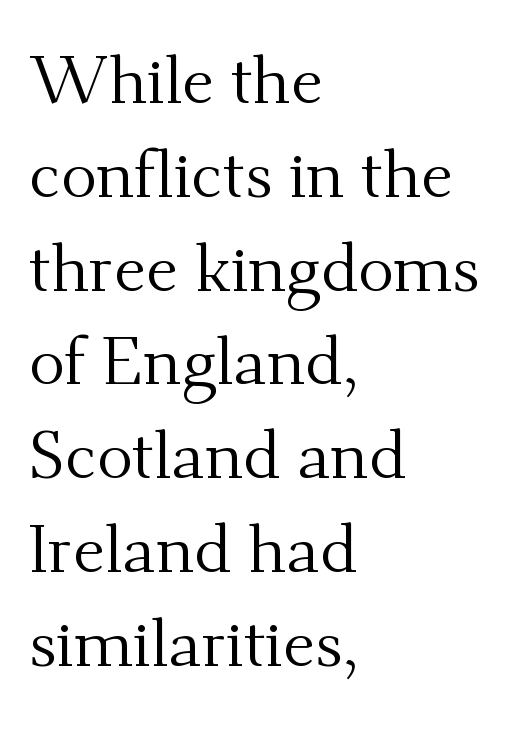
Q: Is the text bold? A: No.
Q: Is the text italic (slanted)? A: No, it is upright.
Q: Is the typeface a serif or a sans-serif typeface? A: Serif.
Q: Is the text underlined? A: No.
Q: How is the paragraph aligned? A: Left-aligned.
Q: Is the spacing between letters normal or unusually wide? A: Normal.
Q: Is the spacing between lines tight, normal or loose? A: Normal.
Q: Width (condensed, normal, or wide)? A: Normal.
Q: Stroke contrast? A: Medium.
Q: x-height? A: Small.
Q: Monospaced? A: No.
